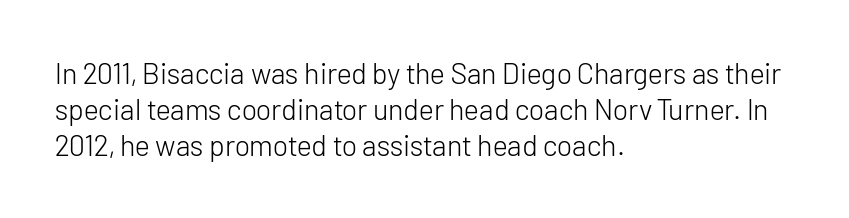
Q: Is the text bold? A: No.
Q: Is the text italic (slanted)? A: No, it is upright.
Q: Is the typeface a serif or a sans-serif typeface? A: Sans-serif.
Q: Is the text underlined? A: No.
Q: How is the paragraph aligned? A: Left-aligned.
Q: Is the spacing between letters normal or unusually wide? A: Normal.
Q: Is the spacing between lines tight, normal or loose? A: Normal.
Q: Width (condensed, normal, or wide)? A: Normal.
Q: Stroke contrast? A: Low.
Q: x-height? A: Medium.
Q: Monospaced? A: No.
